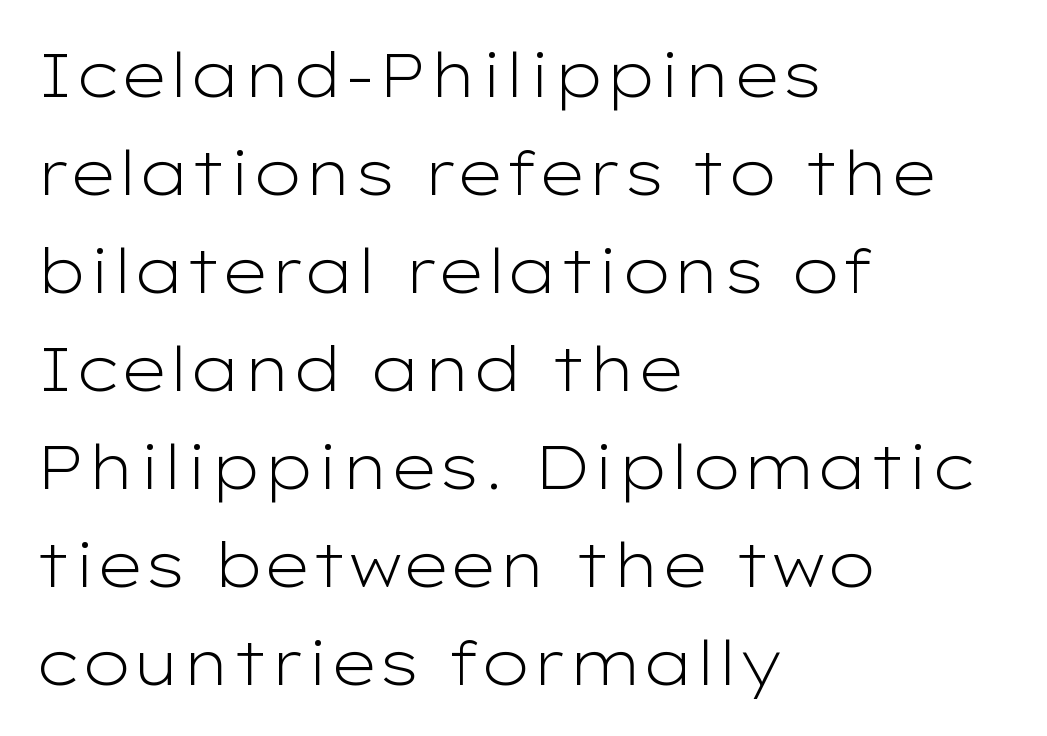
Q: Is the text bold? A: No.
Q: Is the text italic (slanted)? A: No, it is upright.
Q: Is the typeface a serif or a sans-serif typeface? A: Sans-serif.
Q: Is the text underlined? A: No.
Q: How is the paragraph aligned? A: Left-aligned.
Q: Is the spacing between letters normal or unusually wide? A: Normal.
Q: Is the spacing between lines tight, normal or loose? A: Normal.
Q: Width (condensed, normal, or wide)? A: Wide.
Q: Stroke contrast? A: Low.
Q: x-height? A: Medium.
Q: Monospaced? A: No.
